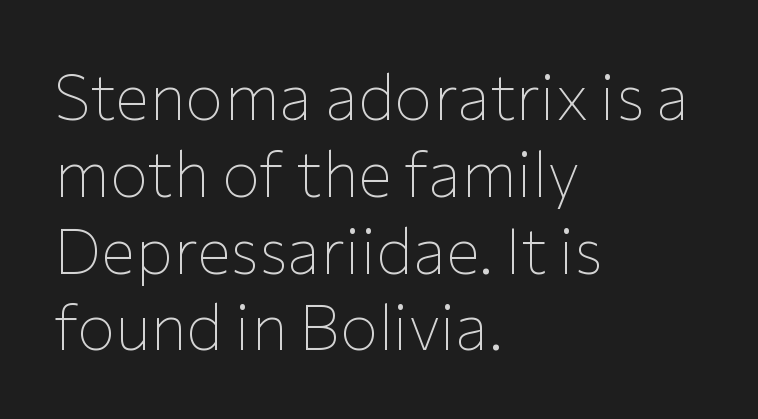
Q: Is the text bold? A: No.
Q: Is the text italic (slanted)? A: No, it is upright.
Q: Is the typeface a serif or a sans-serif typeface? A: Sans-serif.
Q: Is the text underlined? A: No.
Q: How is the paragraph aligned? A: Left-aligned.
Q: Is the spacing between letters normal or unusually wide? A: Normal.
Q: Width (condensed, normal, or wide)? A: Normal.
Q: Stroke contrast? A: Low.
Q: x-height? A: Medium.
Q: Monospaced? A: No.
